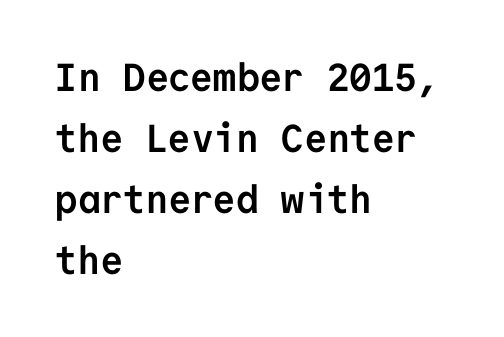
The image shows 39 px semibold sans-serif type, upright, monospaced; set left-aligned, normal line spacing (1.56x), normal letter spacing, not underlined; low stroke contrast and a medium x-height.
